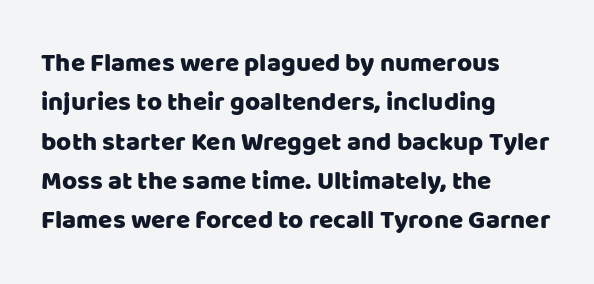
{"italic": "no", "underline": "no", "align": "left", "line_spacing": "normal", "line_spacing_ratio": 1.51, "letter_spacing": "normal", "letter_spacing_em": 0.0, "glyph_px": 26}
